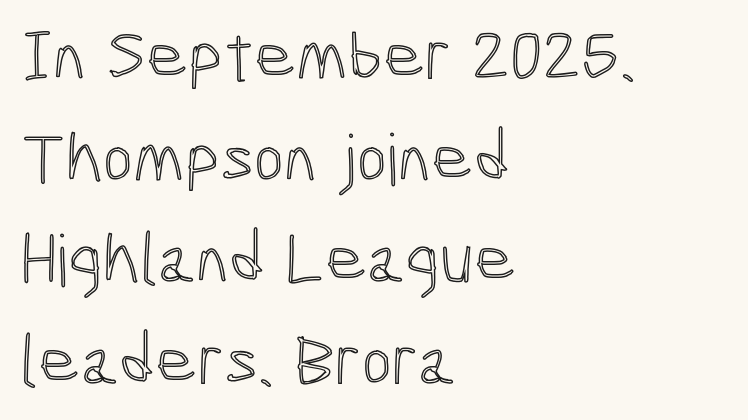
The image shows 72 px condensed type, upright; set left-aligned, normal line spacing (1.41x), normal letter spacing, not underlined; a medium x-height.
